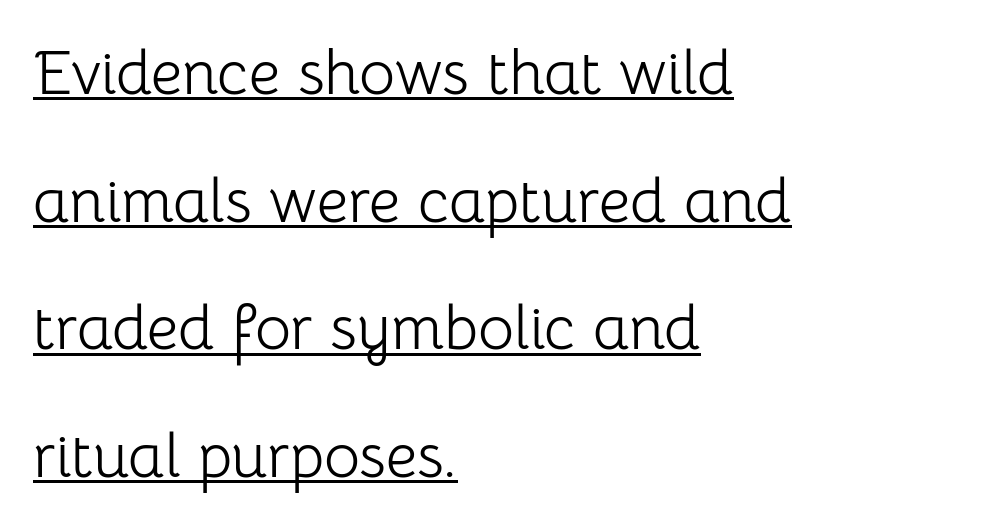
{"serif": "no", "italic": "no", "bold": "no", "weight": "light", "width": "normal", "stroke_contrast": "low", "x_height": "medium", "monospaced": "no", "underline": "yes", "align": "left", "line_spacing": "loose", "line_spacing_ratio": 2.06, "letter_spacing": "normal", "letter_spacing_em": 0.0, "glyph_px": 62}
